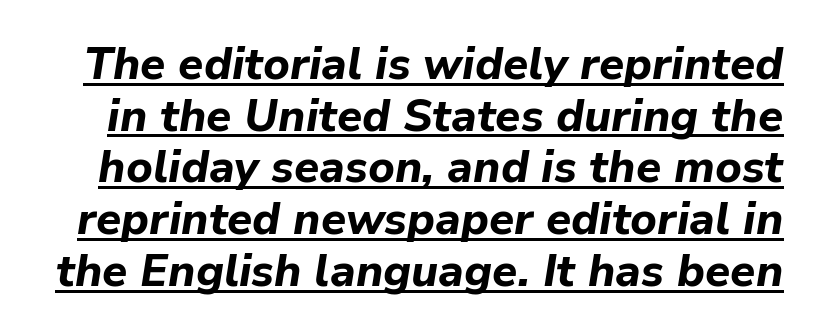
Proportional: the letters do not fall into vertical columns. Strong, thick strokes mark this as bold type. Between one letter and the next there's only the usual sliver of space. You can see a thin bar hugging the bottom of the glyphs. Each new line begins almost immediately beneath the previous one.
